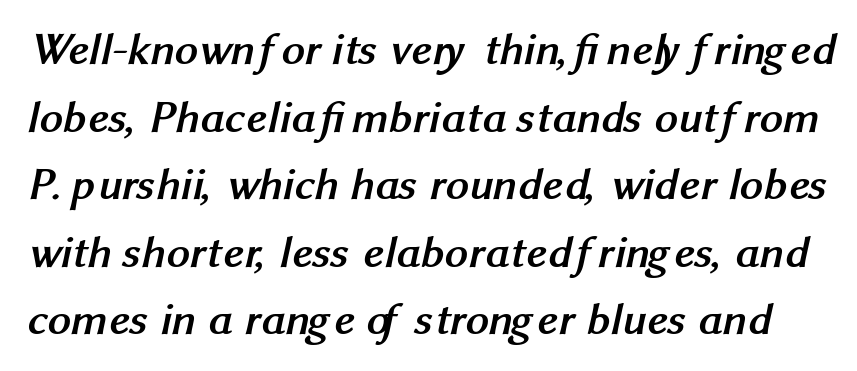
Short note: letters normally spaced. Students, this is bold: see how much ink each stroke carries. Interline gaps are of average width in this sample. Has an underline been added? It has not. Serif or sans? Sans — the stroke terminals are bare. The letters advance in unequal steps, a hallmark of proportional type.
